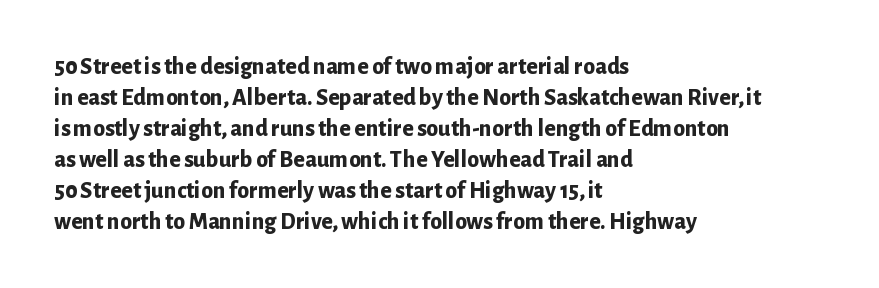
The image shows 24 px bold type, upright; set left-aligned, normal line spacing (1.29x), normal letter spacing, not underlined.
